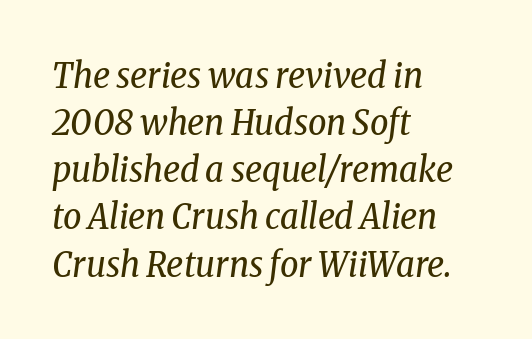
Q: Is the text bold? A: No.
Q: Is the text italic (slanted)? A: Yes, it leans right by about 8 degrees.
Q: Is the typeface a serif or a sans-serif typeface? A: Serif.
Q: Is the text underlined? A: No.
Q: How is the paragraph aligned? A: Left-aligned.
Q: Is the spacing between letters normal or unusually wide? A: Normal.
Q: Is the spacing between lines tight, normal or loose? A: Normal.
Q: Width (condensed, normal, or wide)? A: Condensed.
Q: Stroke contrast? A: Low.
Q: x-height? A: Medium.
Q: Monospaced? A: No.
